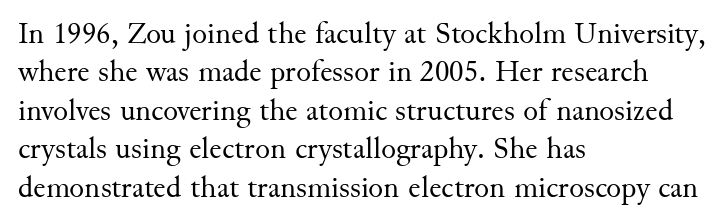
{"serif": "yes", "italic": "no", "bold": "no", "weight": "regular", "width": "normal", "stroke_contrast": "medium", "x_height": "small", "monospaced": "no", "underline": "no", "align": "left", "line_spacing_ratio": 1.24, "letter_spacing": "normal", "letter_spacing_em": 0.0, "glyph_px": 31}
